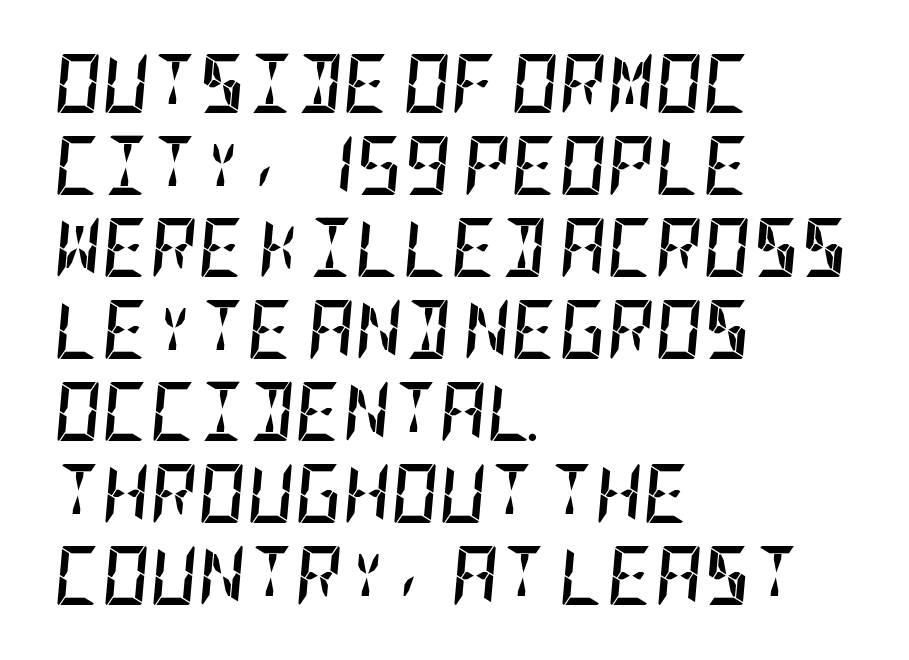
When letters slant like this, we call the style italic. A dark, heavy texture on the line: the type is bold. The gap between lines stays unmarked. The designer left line spacing at the default. Horizontally, the lines are justified to the leading edge only. Between one letter and the next there's only the usual sliver of space.
